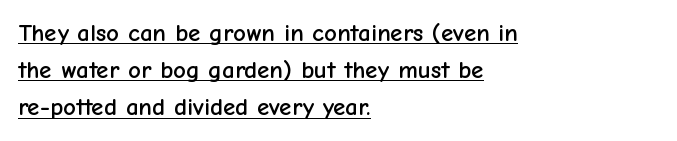
Q: Is the text italic (slanted)? A: No, it is upright.
Q: Is the text underlined? A: Yes.
Q: How is the paragraph aligned? A: Left-aligned.
Q: Is the spacing between letters normal or unusually wide? A: Normal.
Q: Is the spacing between lines tight, normal or loose? A: Normal.
